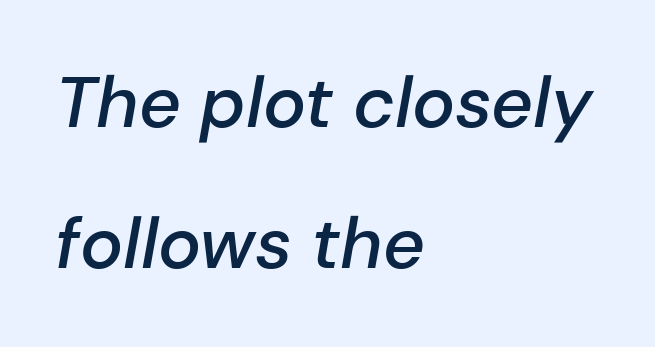
The image shows 72 px semibold type, italic (leaning right); set left-aligned, loose line spacing (1.96x), normal letter spacing, not underlined; low stroke contrast and a medium x-height.
